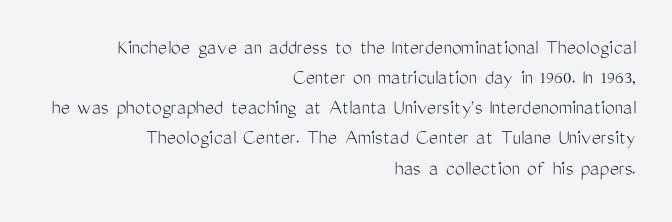
The image shows 22 px text type, upright; set right-aligned, normal line spacing (1.37x), normal letter spacing, not underlined.
